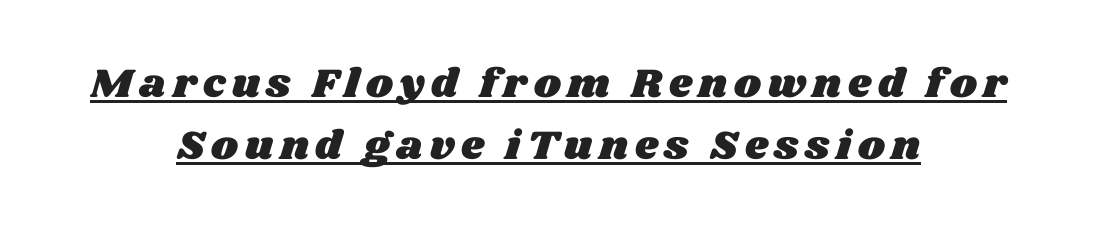
The image shows 41 px wide type; set centered, normal line spacing (1.52x), underlined; medium stroke contrast and a large x-height.
